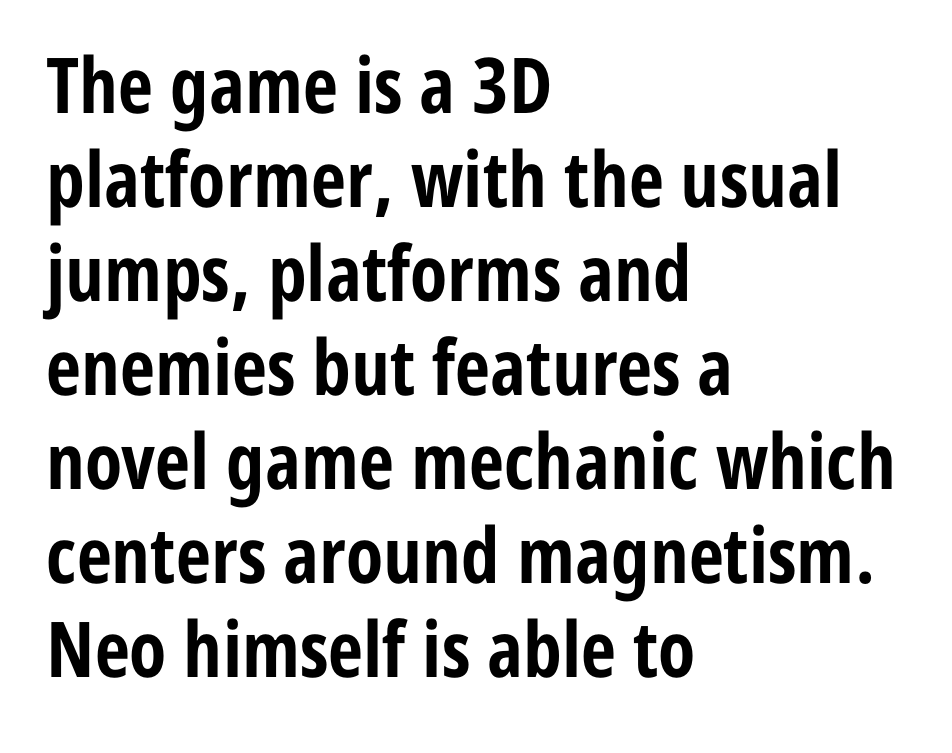
{"serif": "no", "italic": "no", "bold": "yes", "weight": "bold", "width": "condensed", "stroke_contrast": "low", "x_height": "medium", "monospaced": "no", "underline": "no", "align": "left", "line_spacing_ratio": 1.22, "letter_spacing": "normal", "letter_spacing_em": 0.0, "glyph_px": 77}
